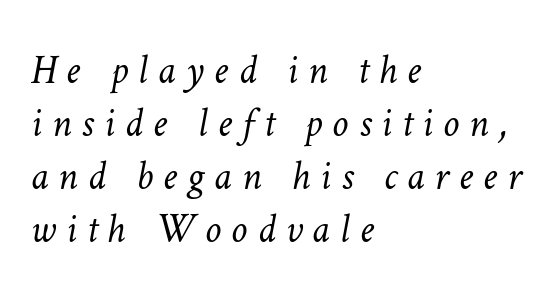
Q: Is the text bold? A: No.
Q: Is the text underlined? A: No.
Q: How is the paragraph aligned? A: Left-aligned.
Q: Is the spacing between letters normal or unusually wide? A: Unusually wide.
Q: Is the spacing between lines tight, normal or loose? A: Normal.
Q: Width (condensed, normal, or wide)? A: Normal.
Q: Stroke contrast? A: Low.
Q: x-height? A: Medium.
Q: Monospaced? A: No.
